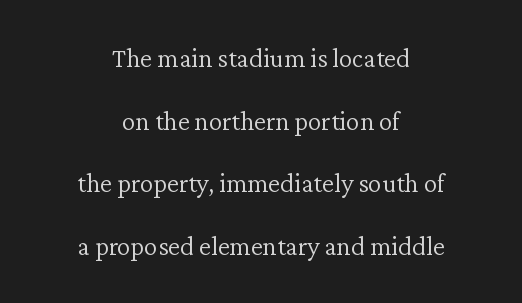
The image shows 27 px text type, upright; set centered, loose line spacing (2.32x), normal letter spacing, not underlined.
